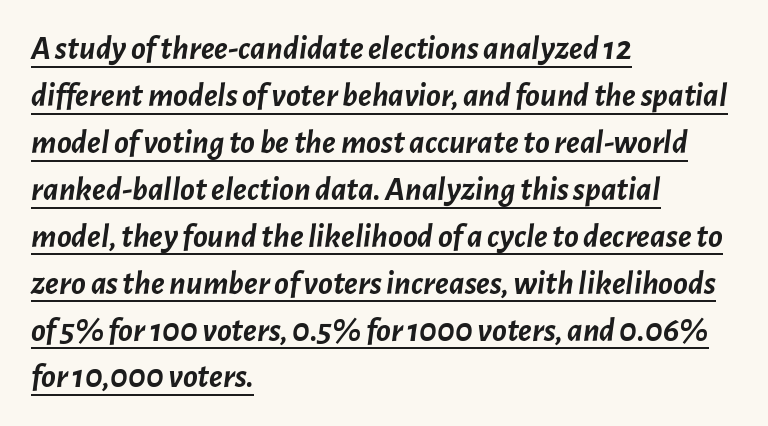
The image shows 34 px semibold type, italic (leaning right); set left-aligned, normal line spacing (1.38x), normal letter spacing, underlined; low stroke contrast and a medium x-height.
